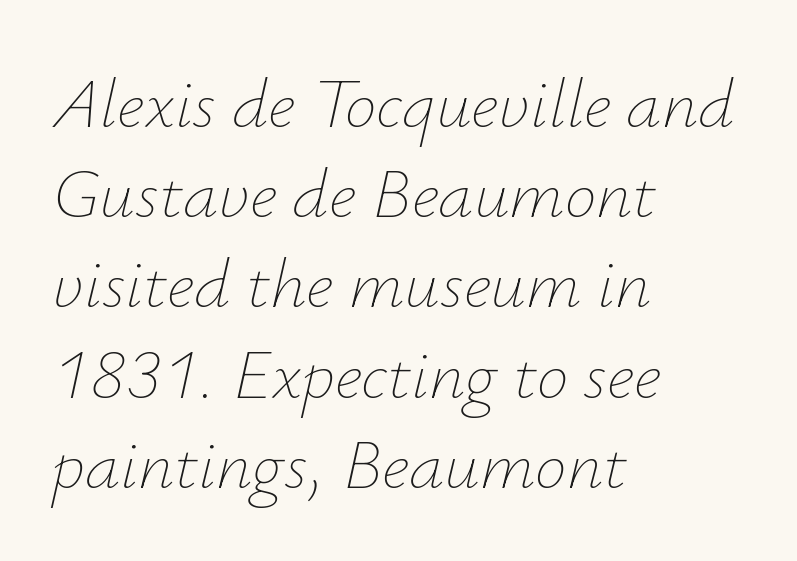
Vertical stems look standard width or narrower in stroke. Notice how the passage keeps a crisp vertical edge on the left only. A typesetter would mark this as italic. This sample uses plain, unmodified letter spacing.
